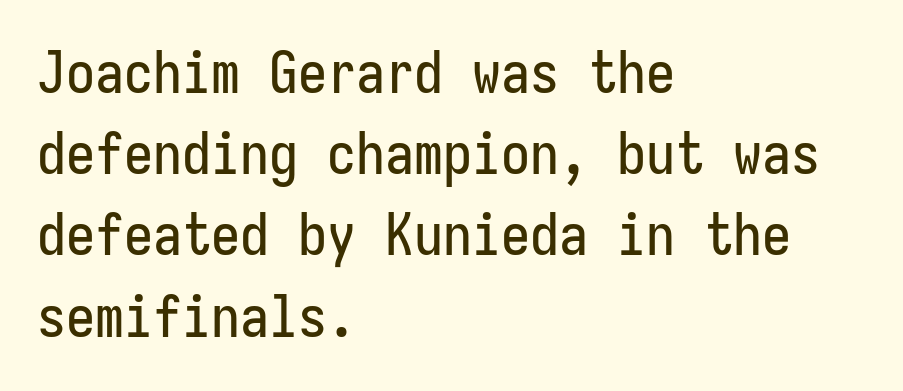
The image shows 58 px condensed sans-serif type, upright; set left-aligned, normal line spacing (1.4x), normal letter spacing, not underlined; low stroke contrast and a medium x-height.
